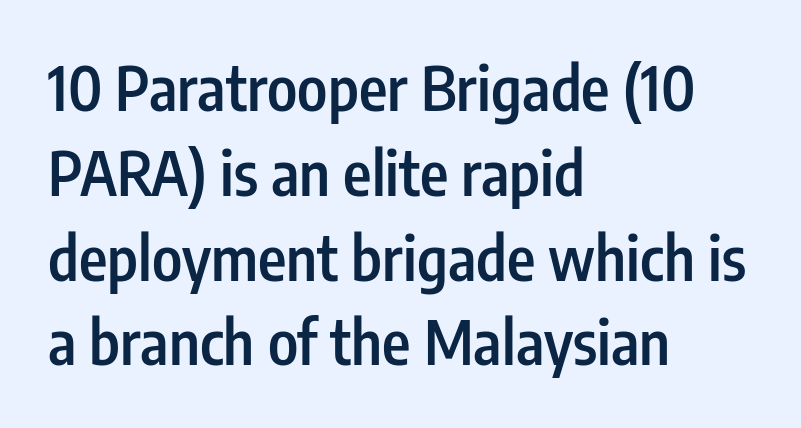
Q: Is the text bold? A: Semi-bold.
Q: Is the text italic (slanted)? A: No, it is upright.
Q: Is the typeface a serif or a sans-serif typeface? A: Sans-serif.
Q: Is the text underlined? A: No.
Q: How is the paragraph aligned? A: Left-aligned.
Q: Is the spacing between letters normal or unusually wide? A: Normal.
Q: Is the spacing between lines tight, normal or loose? A: Normal.
Q: Width (condensed, normal, or wide)? A: Condensed.
Q: Stroke contrast? A: Low.
Q: x-height? A: Medium.
Q: Monospaced? A: No.
